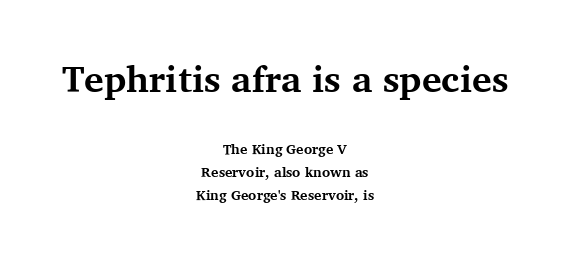
The image shows 37 px bold serif type, upright; set centered, normal line spacing (1.63x), normal letter spacing, not underlined; the first (top) block is 2.64x larger; medium stroke contrast and a medium x-height.
